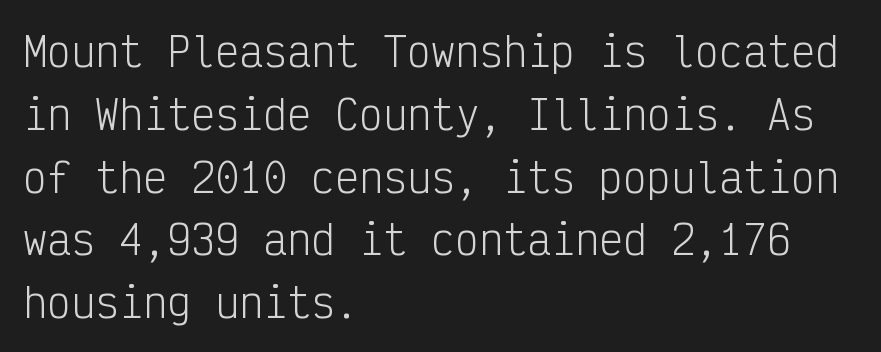
{"serif": "no", "italic": "no", "bold": "no", "weight": "light", "width": "condensed", "stroke_contrast": "low", "x_height": "medium", "monospaced": "yes", "underline": "no", "align": "left", "line_spacing": "normal", "line_spacing_ratio": 1.57, "letter_spacing": "normal", "letter_spacing_em": 0.0, "glyph_px": 40}
